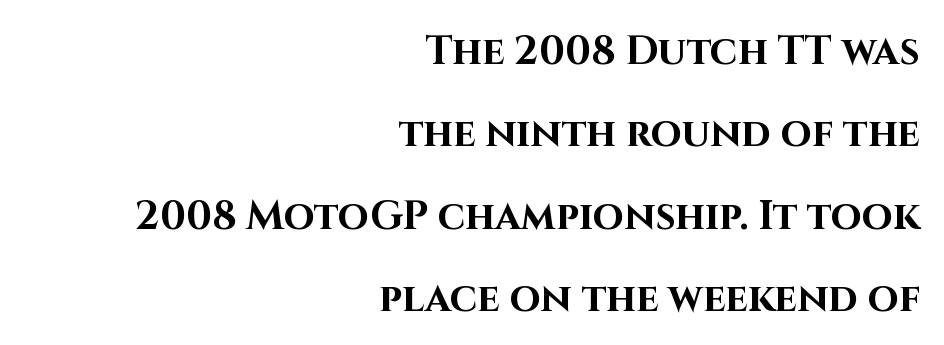
{"serif": "no", "italic": "no", "bold": "yes", "weight": "bold", "width": "normal", "stroke_contrast": "high", "x_height": "large", "monospaced": "no", "underline": "no", "align": "right", "line_spacing": "loose", "line_spacing_ratio": 2.06, "letter_spacing": "normal", "letter_spacing_em": 0.0, "glyph_px": 40}
